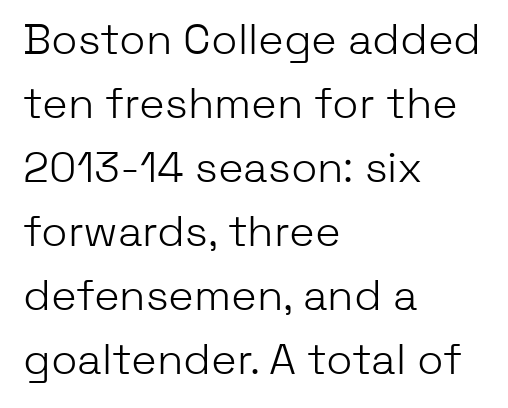
Q: Is the text bold? A: No.
Q: Is the text italic (slanted)? A: No, it is upright.
Q: Is the typeface a serif or a sans-serif typeface? A: Sans-serif.
Q: Is the text underlined? A: No.
Q: How is the paragraph aligned? A: Left-aligned.
Q: Is the spacing between letters normal or unusually wide? A: Normal.
Q: Is the spacing between lines tight, normal or loose? A: Normal.
Q: Width (condensed, normal, or wide)? A: Normal.
Q: Stroke contrast? A: Low.
Q: x-height? A: Medium.
Q: Monospaced? A: No.
